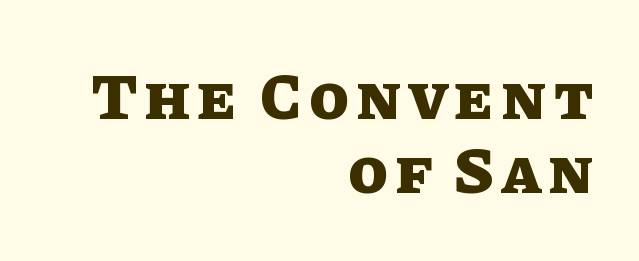
{"italic": "no", "bold": "yes", "weight": "heavy", "width": "normal", "stroke_contrast": "low", "x_height": "large", "monospaced": "no", "underline": "no", "align": "right", "line_spacing": "tight", "line_spacing_ratio": 1.14, "glyph_px": 65}
